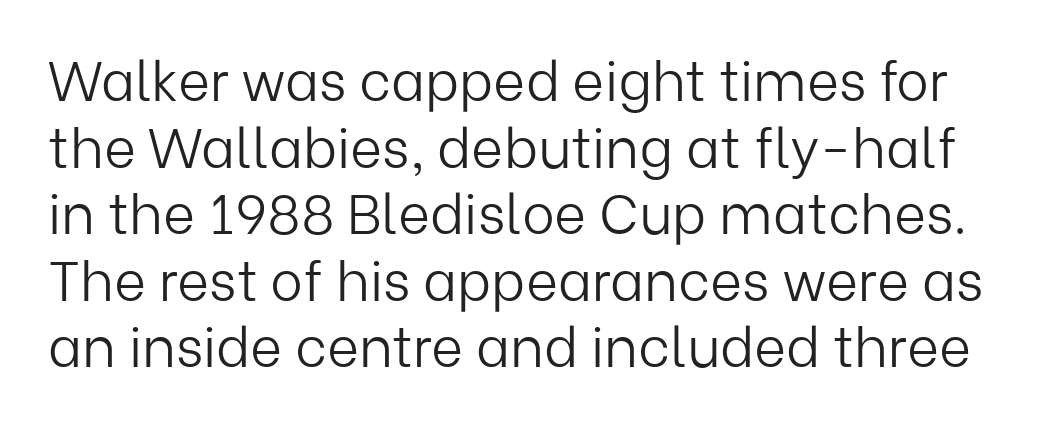
Q: Is the text bold? A: No.
Q: Is the text italic (slanted)? A: No, it is upright.
Q: Is the typeface a serif or a sans-serif typeface? A: Sans-serif.
Q: Is the text underlined? A: No.
Q: Is the spacing between letters normal or unusually wide? A: Normal.
Q: Width (condensed, normal, or wide)? A: Normal.
Q: Stroke contrast? A: Low.
Q: x-height? A: Medium.
Q: Monospaced? A: No.
